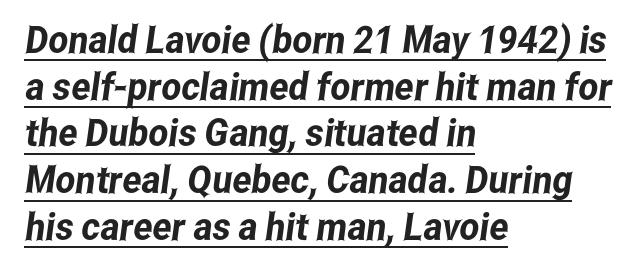
{"serif": "no", "width": "condensed", "stroke_contrast": "low", "x_height": "medium", "monospaced": "no", "underline": "yes", "align": "left", "line_spacing_ratio": 1.23, "letter_spacing": "normal", "letter_spacing_em": 0.0, "glyph_px": 38}
